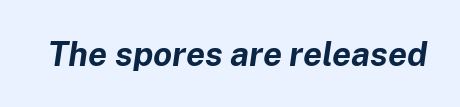
{"italic": "yes", "lean": "right", "slant_degrees": 8, "bold": "yes", "weight": "bold", "width": "normal", "stroke_contrast": "low", "x_height": "medium", "monospaced": "no", "underline": "no", "letter_spacing": "normal", "letter_spacing_em": 0.0, "glyph_px": 34}
